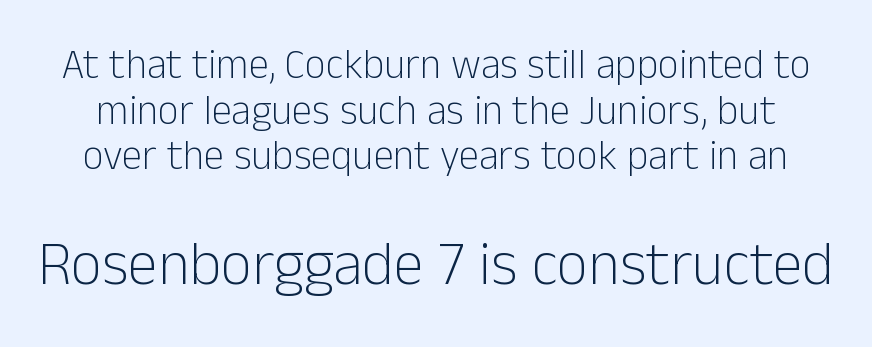
Horizontal bands of white between lines are thin slivers. Anything drawn beneath the words? Only blank space. The characters are drawn with everyday or finer stroke widths. Looks like regular typesetting: each glyph gets only the width it needs.
